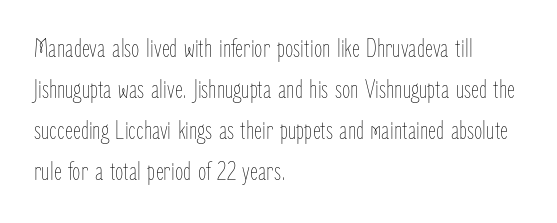
The image shows 27 px text type, upright; set left-aligned, normal line spacing (1.52x), normal letter spacing, not underlined.
